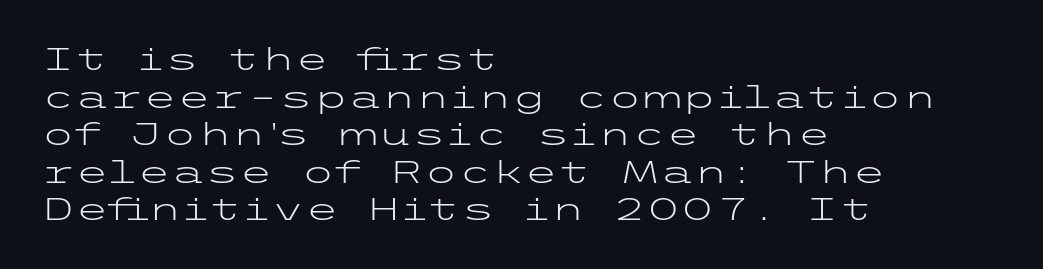
The rendering anchors every line to the left-hand side. This rendering features lettering with no underline. Nothing unusual about the tracking: characters are spaced as the font intends. Every character sits straight up, as roman type does. The characters display no serif detailing; their extremities are plain. Heft: none added — not bold.
